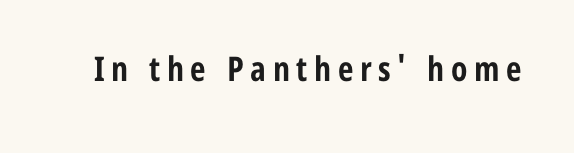
Q: Is the text bold? A: Yes.
Q: Is the text italic (slanted)? A: No, it is upright.
Q: Is the typeface a serif or a sans-serif typeface? A: Sans-serif.
Q: Is the text underlined? A: No.
Q: Width (condensed, normal, or wide)? A: Condensed.
Q: Stroke contrast? A: Low.
Q: x-height? A: Medium.
Q: Monospaced? A: No.
